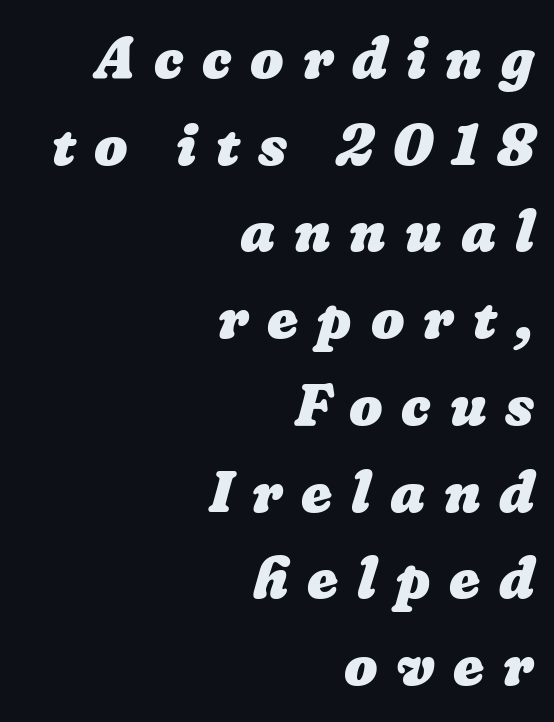
Underline: absent. A typesetter would call this leading conventional body-copy spacing. Notice how the passage keeps a crisp vertical edge on the right only. Observe the wide spacing: letters keep a clear distance from each other. Is this a fixed-width face? No — the glyphs have proportional, varying widths. Summary of weight: heavy, a full bold.
